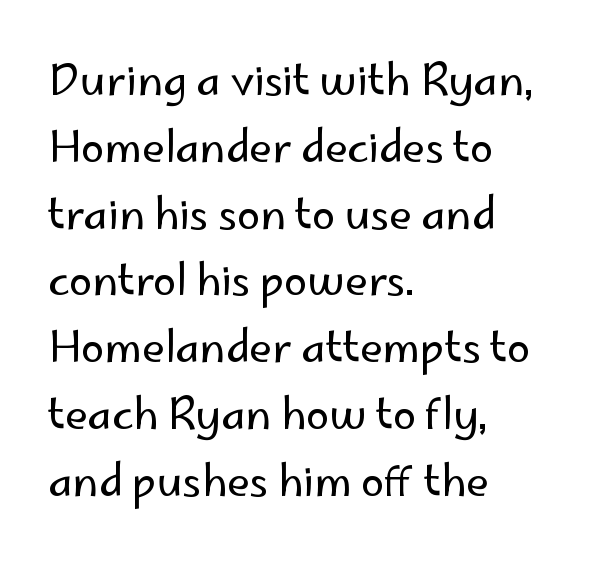
The image shows 42 px regular-weight sans-serif type, upright; set left-aligned, normal line spacing (1.59x), normal letter spacing, not underlined; low stroke contrast and a small x-height.
